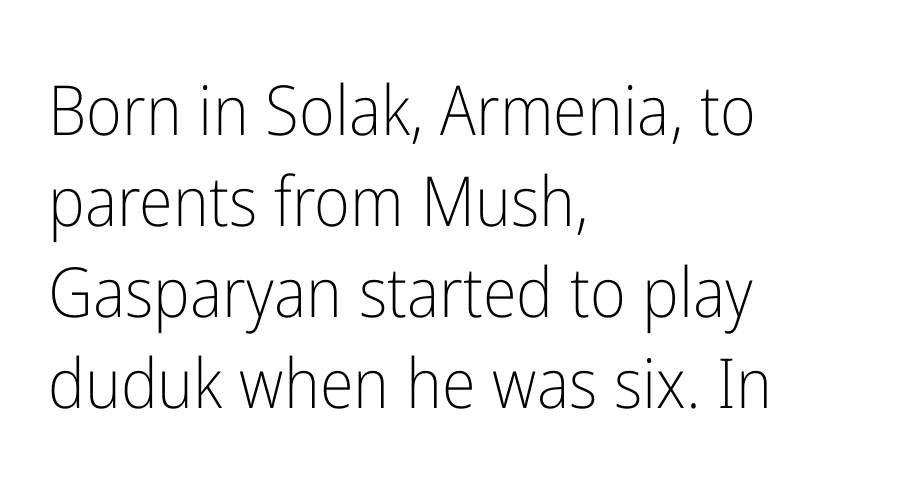
The image shows 69 px light, condensed sans-serif type, upright; set left-aligned, normal line spacing (1.32x), normal letter spacing, not underlined; low stroke contrast and a medium x-height.
